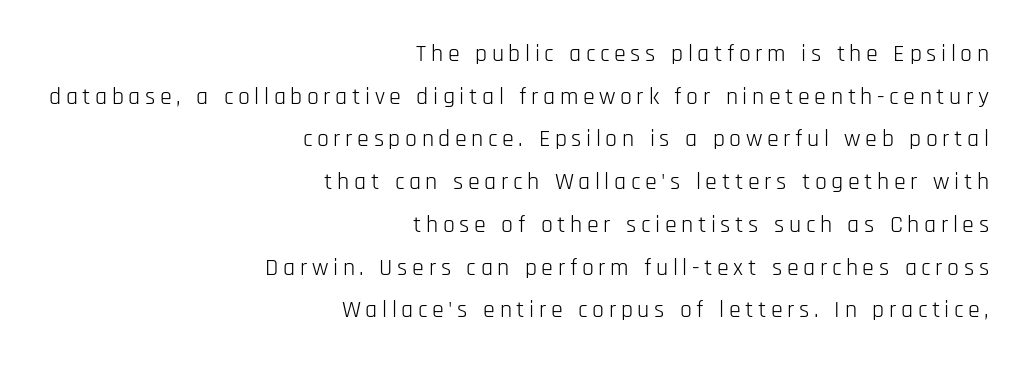
The characters are drawn with everyday or finer stroke widths. The lines in this sample share a right terminus and differ only in where they begin. Check the space under the baseline: it is left empty. Italic: no, the glyphs are upright roman.
